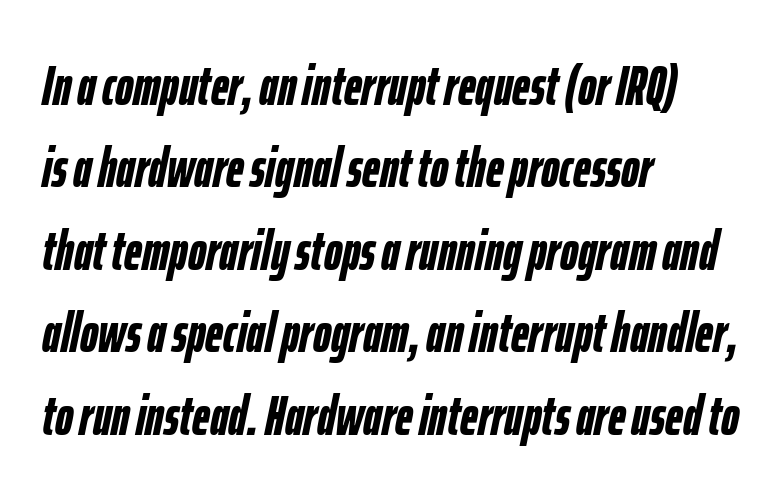
The image shows 55 px semibold, condensed type, italic (leaning right); set left-aligned, normal line spacing (1.5x), normal letter spacing, not underlined; low stroke contrast and a medium x-height.
